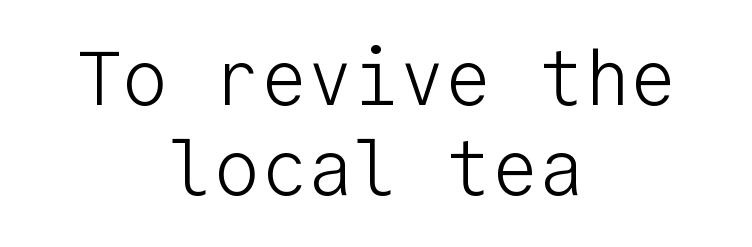
Q: Is the text bold? A: No.
Q: Is the text italic (slanted)? A: No, it is upright.
Q: Is the typeface a serif or a sans-serif typeface? A: Sans-serif.
Q: Is the text underlined? A: No.
Q: How is the paragraph aligned? A: Centered.
Q: Is the spacing between letters normal or unusually wide? A: Normal.
Q: Width (condensed, normal, or wide)? A: Normal.
Q: Stroke contrast? A: Low.
Q: x-height? A: Medium.
Q: Monospaced? A: Yes.
